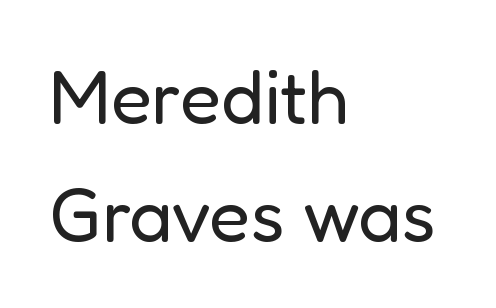
Q: Is the text bold? A: No.
Q: Is the text italic (slanted)? A: No, it is upright.
Q: Is the typeface a serif or a sans-serif typeface? A: Sans-serif.
Q: Is the text underlined? A: No.
Q: How is the paragraph aligned? A: Left-aligned.
Q: Is the spacing between letters normal or unusually wide? A: Normal.
Q: Is the spacing between lines tight, normal or loose? A: Normal.
Q: Width (condensed, normal, or wide)? A: Normal.
Q: Stroke contrast? A: Low.
Q: x-height? A: Medium.
Q: Monospaced? A: No.
